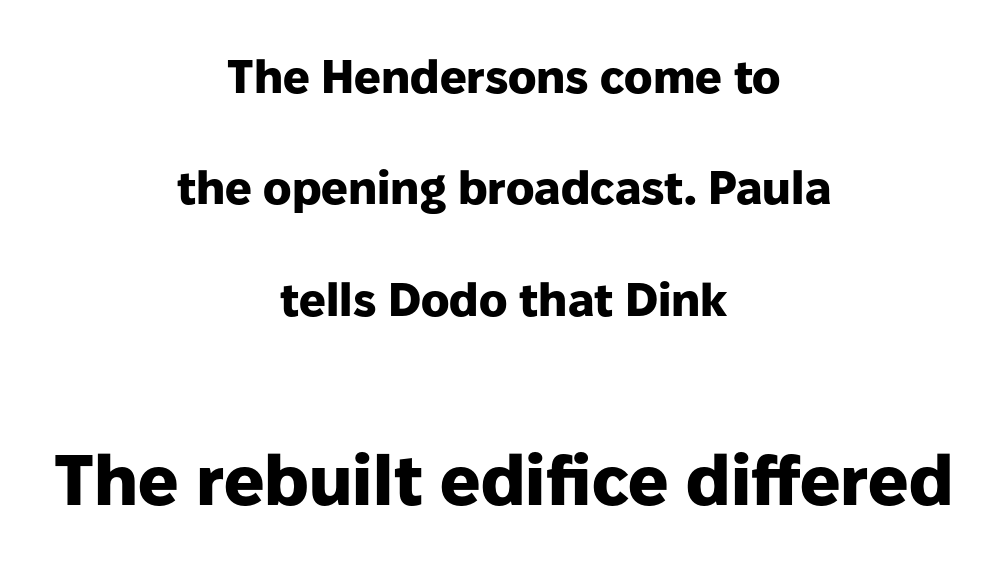
{"serif": "no", "italic": "no", "bold": "yes", "weight": "heavy", "width": "normal", "stroke_contrast": "low", "x_height": "medium", "monospaced": "no", "underline": "no", "align": "center", "line_spacing": "loose", "line_spacing_ratio": 2.37, "letter_spacing": "normal", "letter_spacing_em": 0.0, "larger_block": "second", "size_ratio": 1.51, "glyph_px": 71}
